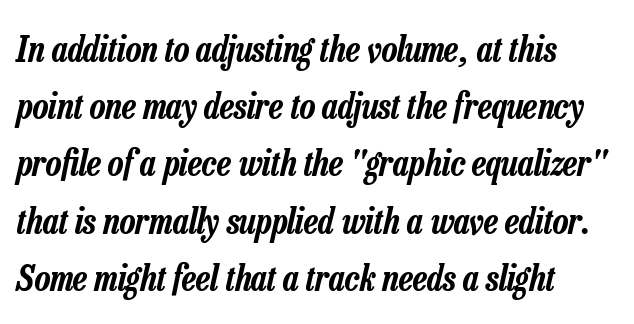
Q: Is the text italic (slanted)? A: Yes, it leans right by about 13 degrees.
Q: Is the text underlined? A: No.
Q: How is the paragraph aligned? A: Left-aligned.
Q: Is the spacing between letters normal or unusually wide? A: Normal.
Q: Is the spacing between lines tight, normal or loose? A: Normal.
Q: Width (condensed, normal, or wide)? A: Condensed.
Q: Stroke contrast? A: Low.
Q: x-height? A: Medium.
Q: Monospaced? A: No.
